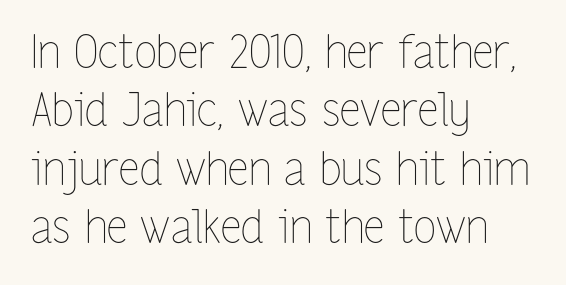
The image shows 46 px thin, condensed type, upright; set left-aligned, normal line spacing (1.27x), normal letter spacing, not underlined; low stroke contrast and a medium x-height.
